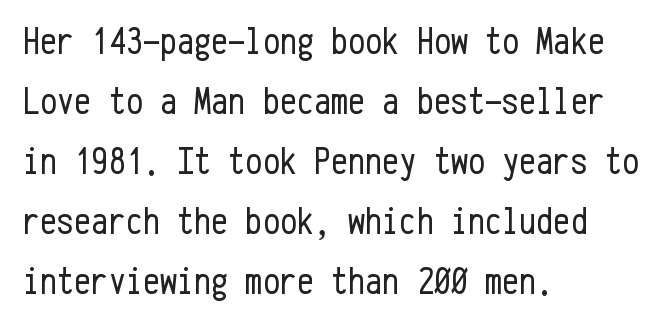
Q: Is the text bold? A: No.
Q: Is the text italic (slanted)? A: No, it is upright.
Q: Is the typeface a serif or a sans-serif typeface? A: Sans-serif.
Q: Is the text underlined? A: No.
Q: How is the paragraph aligned? A: Left-aligned.
Q: Is the spacing between letters normal or unusually wide? A: Normal.
Q: Is the spacing between lines tight, normal or loose? A: Normal.
Q: Width (condensed, normal, or wide)? A: Condensed.
Q: Stroke contrast? A: Low.
Q: x-height? A: Medium.
Q: Monospaced? A: Yes.
